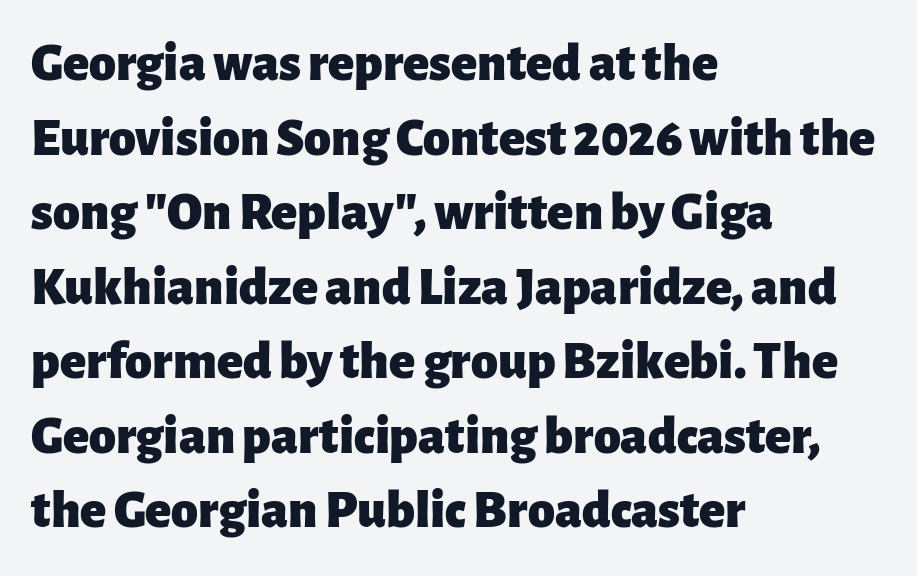
The image shows 54 px heavy sans-serif type, upright; set left-aligned, normal line spacing (1.38x), normal letter spacing, not underlined; low stroke contrast and a medium x-height.
